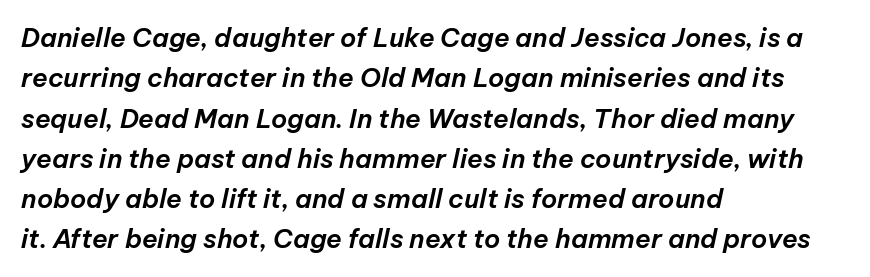
{"italic": "yes", "lean": "right", "slant_degrees": 12, "underline": "no", "align": "left", "line_spacing": "normal", "line_spacing_ratio": 1.55, "letter_spacing": "normal", "letter_spacing_em": 0.0, "glyph_px": 26}
